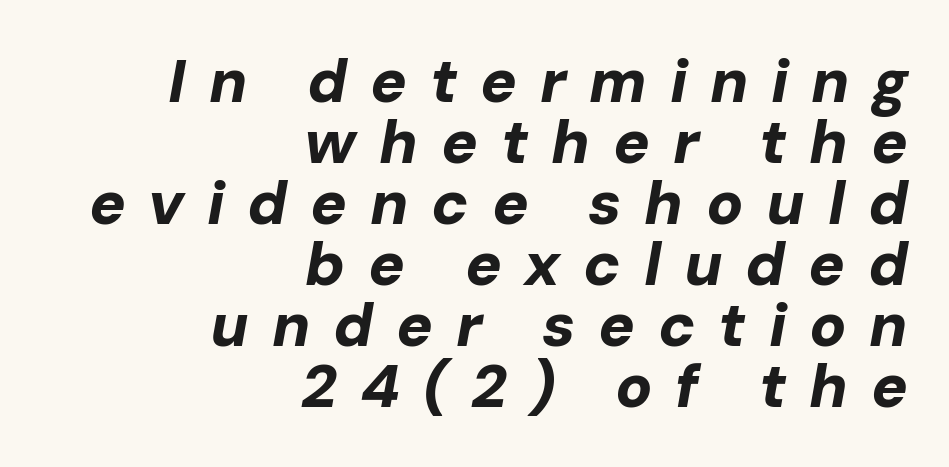
{"italic": "yes", "lean": "right", "slant_degrees": 10, "bold": "yes", "weight": "bold", "width": "normal", "stroke_contrast": "low", "x_height": "medium", "monospaced": "no", "underline": "no", "align": "right", "line_spacing": "tight", "line_spacing_ratio": 1.0, "letter_spacing": "wide", "letter_spacing_em": 0.37, "glyph_px": 61}
